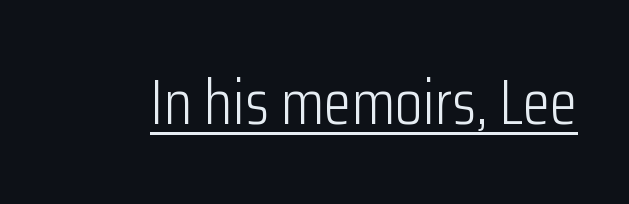
The image shows 63 px light, condensed sans-serif type, upright; set normal letter spacing, underlined; low stroke contrast and a medium x-height.
